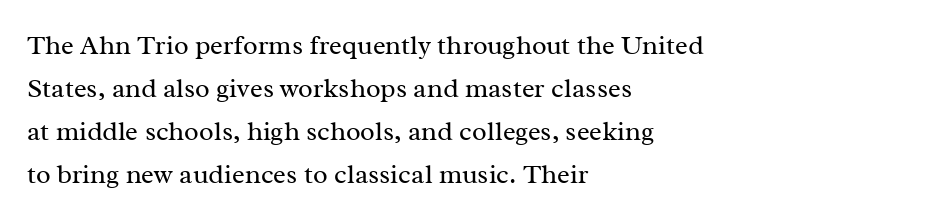
The image shows 27 px text type, upright; set left-aligned, normal line spacing (1.59x), normal letter spacing, not underlined.
